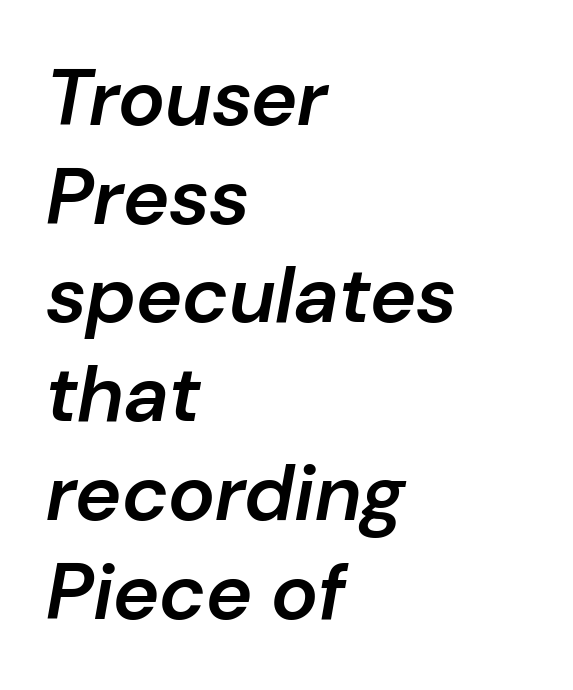
Compared with ordinary roman type, these characters are visibly tilted. Clear beneath every line of the passage. The letters advance in unequal steps, a hallmark of proportional type. Characters follow at the spacing the type designer built in. In CSS terms this would be text-align: left. Strokes here are thickened, but only to semibold level.
